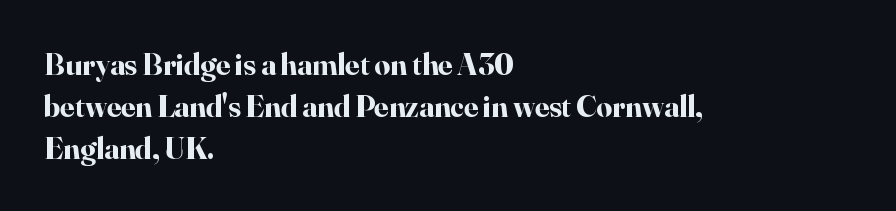
The image shows 31 px bold serif type, upright; set left-aligned, normal line spacing (1.35x), normal letter spacing, not underlined; high stroke contrast and a small x-height.
